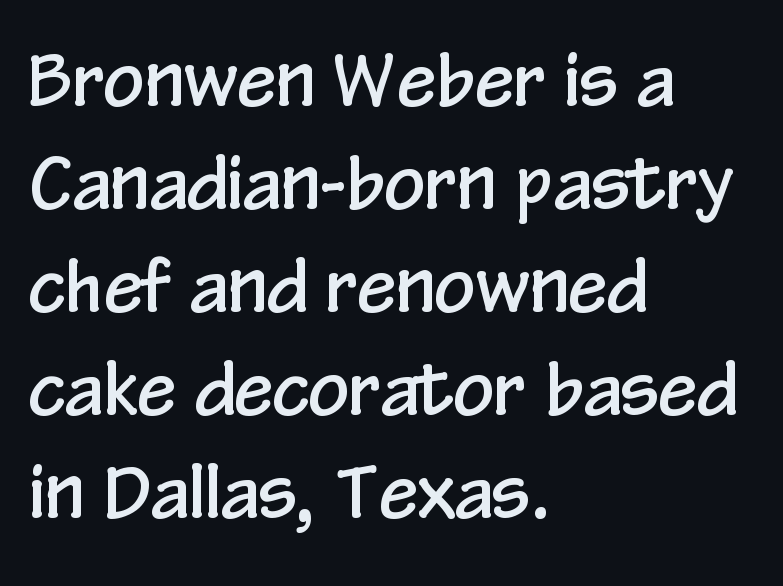
{"serif": "no", "italic": "no", "width": "condensed", "stroke_contrast": "low", "x_height": "medium", "monospaced": "no", "underline": "no", "align": "left", "line_spacing": "normal", "line_spacing_ratio": 1.45, "letter_spacing": "normal", "letter_spacing_em": 0.0, "glyph_px": 71}
